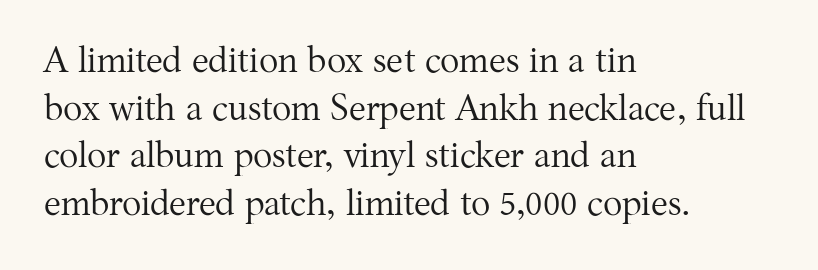
{"serif": "yes", "italic": "no", "bold": "no", "weight": "regular", "width": "normal", "stroke_contrast": "medium", "x_height": "medium", "monospaced": "no", "underline": "no", "align": "left", "line_spacing": "normal", "line_spacing_ratio": 1.32, "letter_spacing": "normal", "letter_spacing_em": 0.0, "glyph_px": 36}
